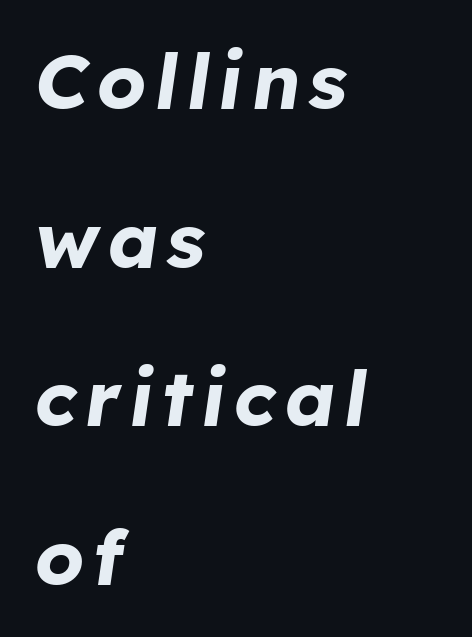
The image shows 77 px bold type, italic (leaning right); set left-aligned, loose line spacing (2.06x), not underlined; low stroke contrast and a medium x-height.
